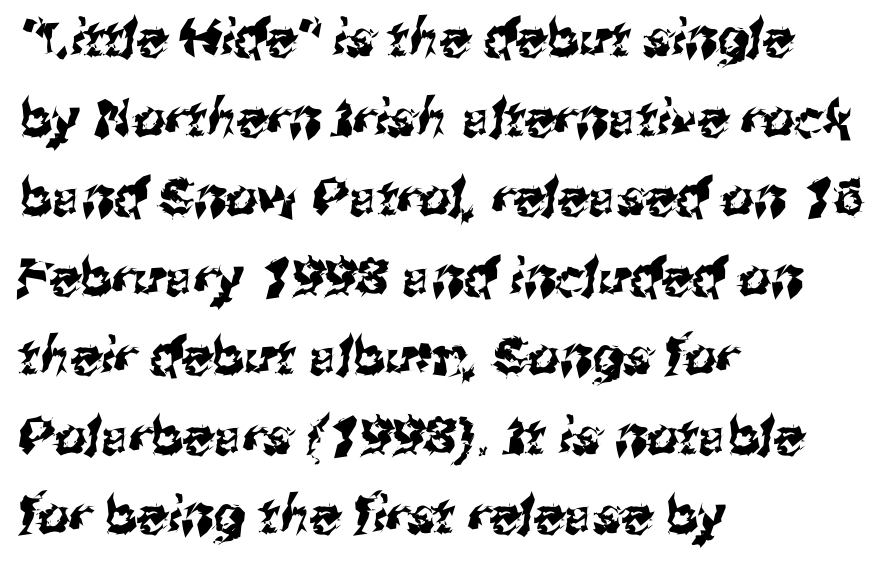
{"serif": "no", "width": "normal", "stroke_contrast": "medium", "x_height": "medium", "monospaced": "no", "underline": "no", "align": "left", "line_spacing": "normal", "line_spacing_ratio": 1.56, "letter_spacing": "normal", "letter_spacing_em": 0.0, "glyph_px": 51}
